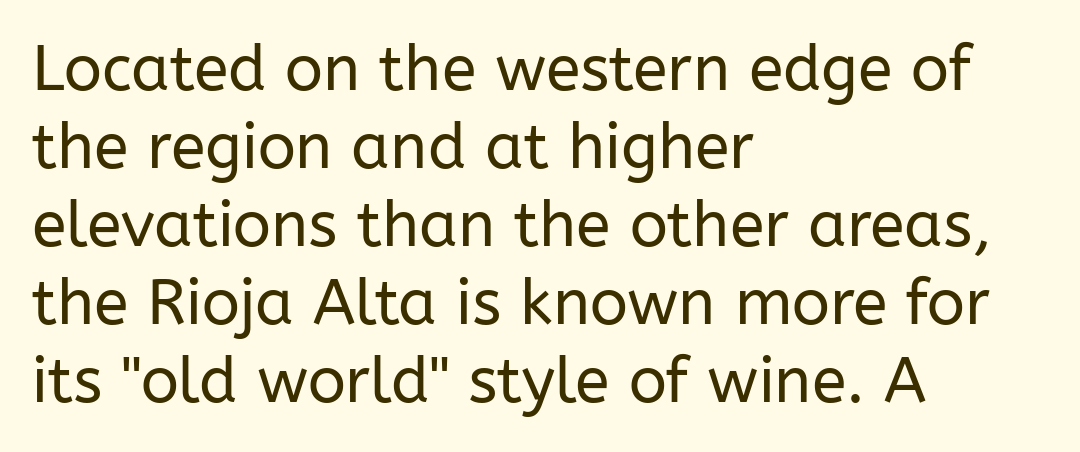
The image shows 63 px regular-weight sans-serif type, upright; set left-aligned, line spacing 1.24x, normal letter spacing, not underlined; low stroke contrast and a medium x-height.
